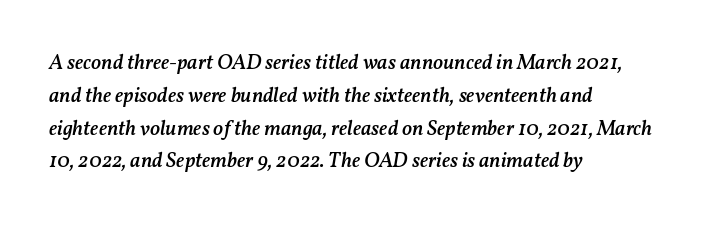
The image shows 21 px text type, italic (leaning right); set left-aligned, normal line spacing (1.56x), normal letter spacing, not underlined.
